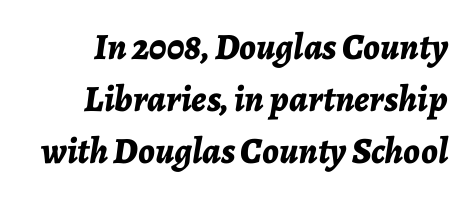
The image shows 37 px bold type, italic (leaning right); set normal line spacing (1.41x), normal letter spacing, not underlined; low stroke contrast and a medium x-height.
